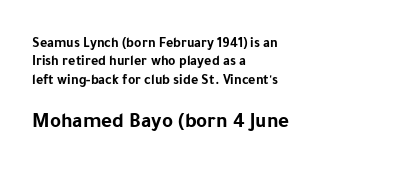
This sample uses plain, unmodified letter spacing. The string is rendered with underlining switched off. The face used here appears at its bigger size in the lower chunk. Which margin do the lines hug? The left one — the right edge is uneven. The vertical gap from one line to the next is medium. Quick note: not italic, upright.
